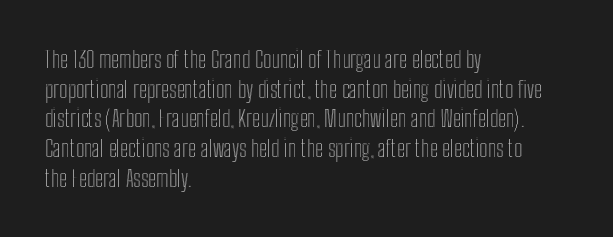
Descenders are the only things crossing below the line. A classic flush-left, rag-right setting is used for this passage. Upright lettering throughout. Quick note: interline space is typical. Letter spacing: default.
